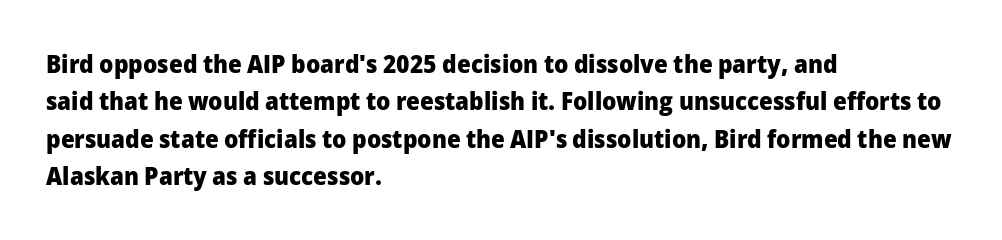
{"italic": "no", "bold": "yes", "underline": "no", "align": "left", "line_spacing": "normal", "line_spacing_ratio": 1.5, "letter_spacing": "normal", "letter_spacing_em": 0.0, "glyph_px": 25}
